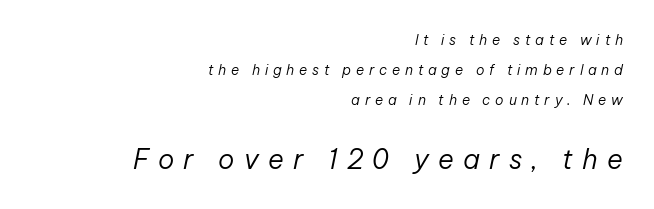
{"italic": "yes", "lean": "right", "slant_degrees": 12, "bold": "no", "underline": "no", "align": "right", "line_spacing": "loose", "line_spacing_ratio": 2.13, "letter_spacing": "wide", "letter_spacing_em": 0.34, "larger_block": "second", "size_ratio": 1.93, "glyph_px": 27}
